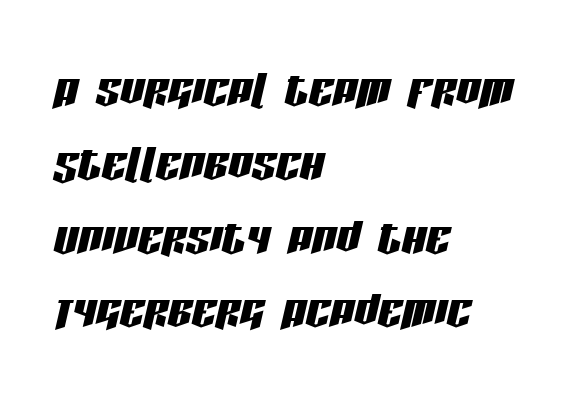
{"italic": "yes", "lean": "right", "slant_degrees": 13, "width": "condensed", "stroke_contrast": "low", "x_height": "large", "monospaced": "no", "underline": "no", "align": "left", "line_spacing_ratio": 1.23, "letter_spacing": "normal", "letter_spacing_em": 0.0, "glyph_px": 60}
